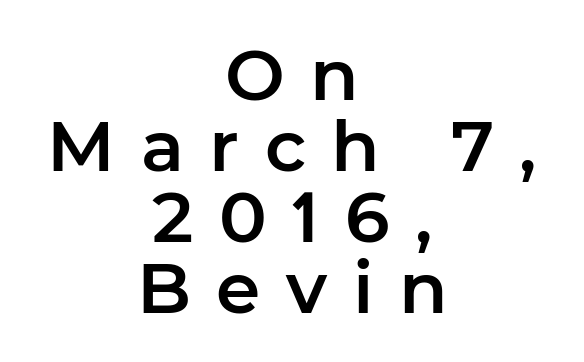
{"serif": "no", "italic": "no", "width": "normal", "stroke_contrast": "low", "x_height": "medium", "monospaced": "no", "underline": "no", "align": "center", "line_spacing": "tight", "line_spacing_ratio": 1.0, "letter_spacing": "wide", "letter_spacing_em": 0.36, "glyph_px": 71}
